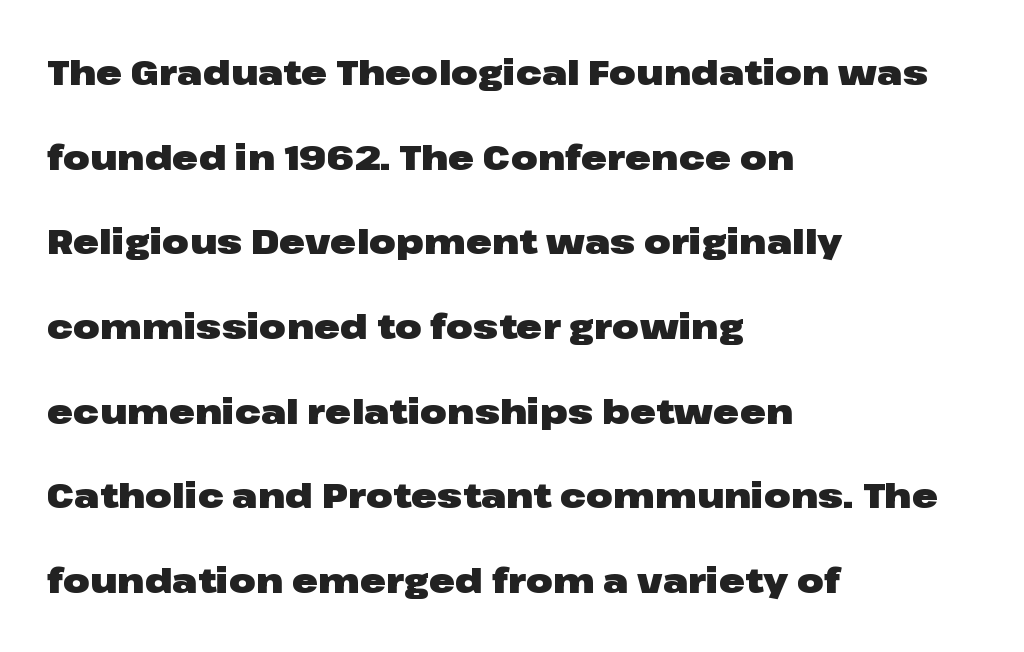
{"serif": "no", "italic": "no", "bold": "yes", "weight": "heavy", "width": "wide", "stroke_contrast": "low", "x_height": "medium", "monospaced": "no", "underline": "no", "align": "left", "line_spacing": "loose", "line_spacing_ratio": 2.42, "letter_spacing": "normal", "letter_spacing_em": 0.0, "glyph_px": 35}
